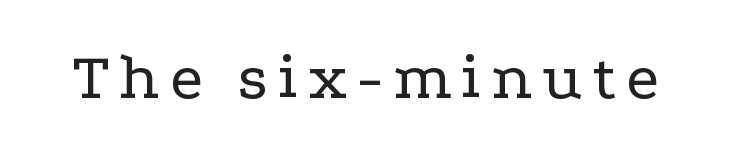
The image shows 66 px regular-weight, wide serif type, upright; set not underlined; low stroke contrast and a medium x-height.
